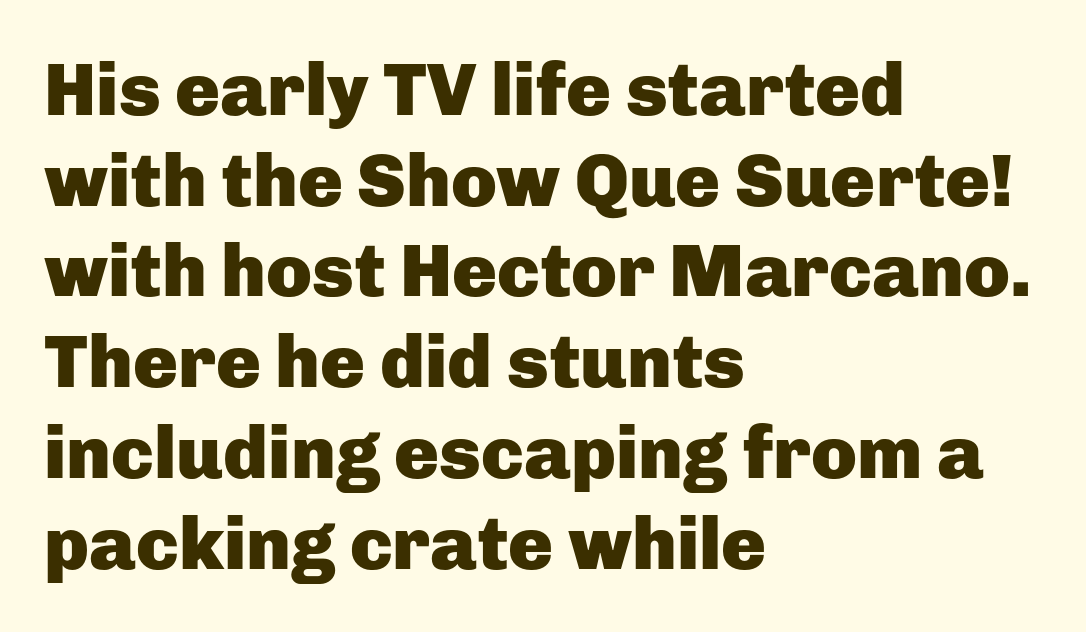
Type without underlining. Thick stems and heavy bowls — unmistakably bold. Here the designer chose a conventional face with non-uniform glyph widths. Notice how the passage keeps a crisp vertical edge on the left only. Characters follow at the spacing the type designer built in.
